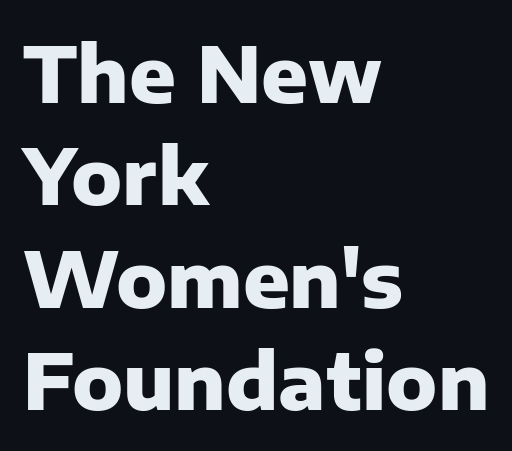
In terms of posture, this sample is upright. Any mark beneath the type? The region is blank. Nobody touched the tracking dial on this one. The strokes are fattened all the way to bold. A classic flush-left, rag-right setting is used for this passage.
